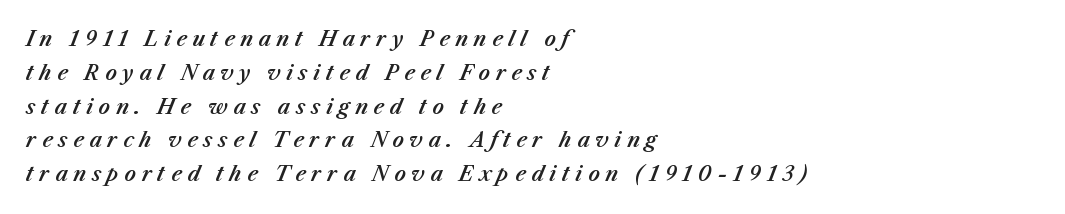
Q: Is the text italic (slanted)? A: Yes, it leans right by about 23 degrees.
Q: Is the text underlined? A: No.
Q: How is the paragraph aligned? A: Left-aligned.
Q: Is the spacing between letters normal or unusually wide? A: Unusually wide.
Q: Is the spacing between lines tight, normal or loose? A: Normal.
